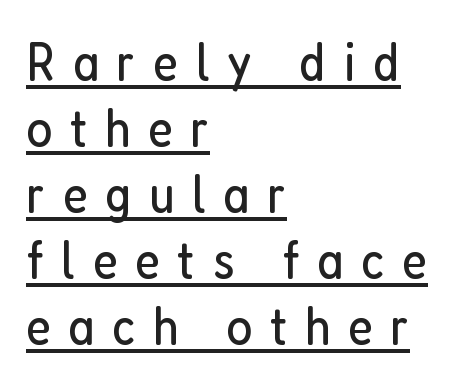
The image shows 55 px regular-weight, condensed sans-serif type, upright; set left-aligned, line spacing 1.2x, unusually wide letter spacing (+0.32 em), underlined; low stroke contrast and a medium x-height.
